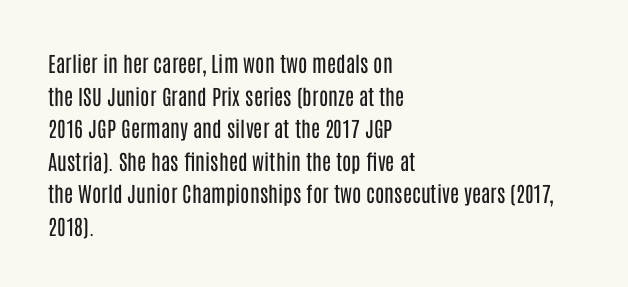
Q: Is the text bold? A: No.
Q: Is the text italic (slanted)? A: No, it is upright.
Q: Is the text underlined? A: No.
Q: How is the paragraph aligned? A: Left-aligned.
Q: Is the spacing between letters normal or unusually wide? A: Normal.
Q: Is the spacing between lines tight, normal or loose? A: Normal.
